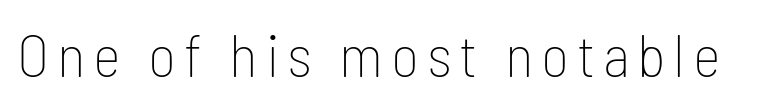
The weight tops out at a normal text grade. Honestly, there is no underline to notice here at all. Is there any slant? The stems are plumb. These lines are rendered in a variable-pitch font.
